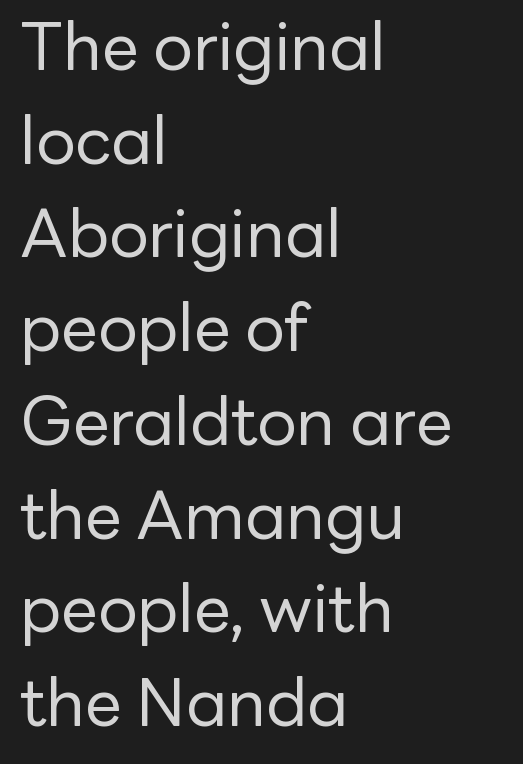
{"serif": "no", "italic": "no", "bold": "no", "weight": "regular", "width": "normal", "stroke_contrast": "low", "x_height": "medium", "monospaced": "no", "underline": "no", "align": "left", "line_spacing": "normal", "line_spacing_ratio": 1.42, "letter_spacing": "normal", "letter_spacing_em": 0.0, "glyph_px": 66}
